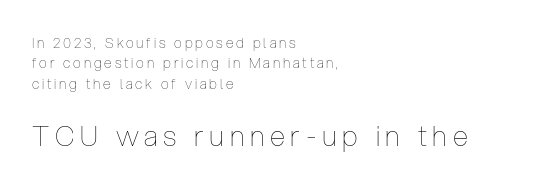
The block of text has a typical density, with ordinary space between rows. Visually the block forms a straight wall on the left and a jagged coastline on the right. Upright lettering throughout. The face used here is proportionally spaced, like ordinary book or web type. The emphasis by scale lands on block number two, below.
